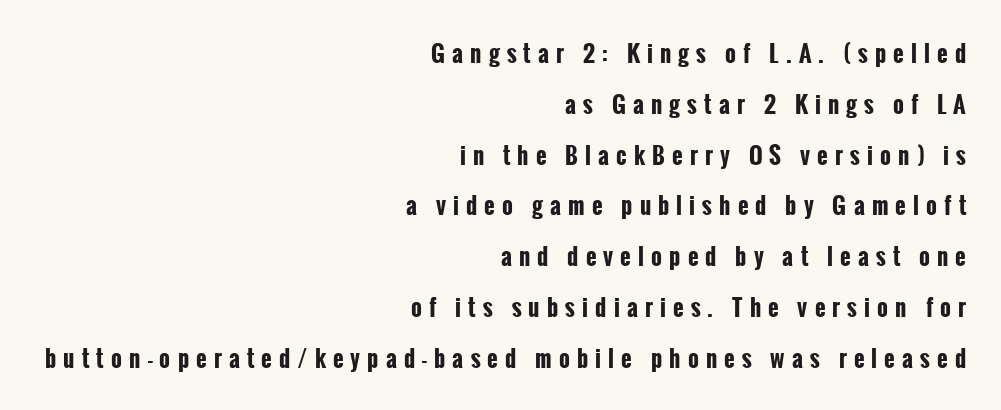
{"italic": "no", "bold": "yes", "underline": "no", "align": "right", "line_spacing": "loose", "line_spacing_ratio": 2.21, "letter_spacing": "wide", "letter_spacing_em": 0.31, "glyph_px": 23}
